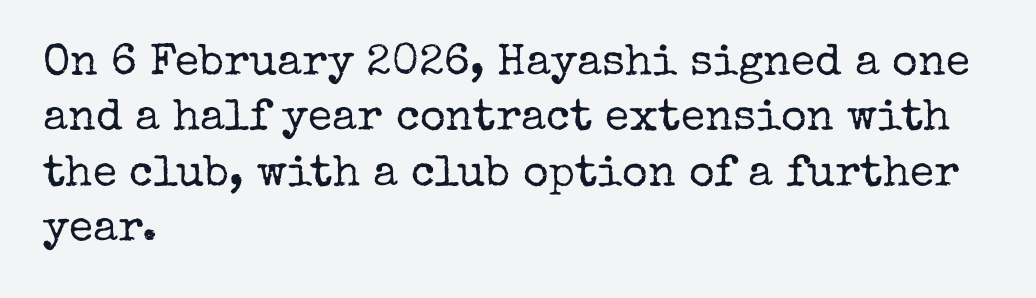
The image shows 44 px regular-weight serif type, upright; set left-aligned, normal line spacing (1.26x), normal letter spacing, not underlined; low stroke contrast and a medium x-height.
